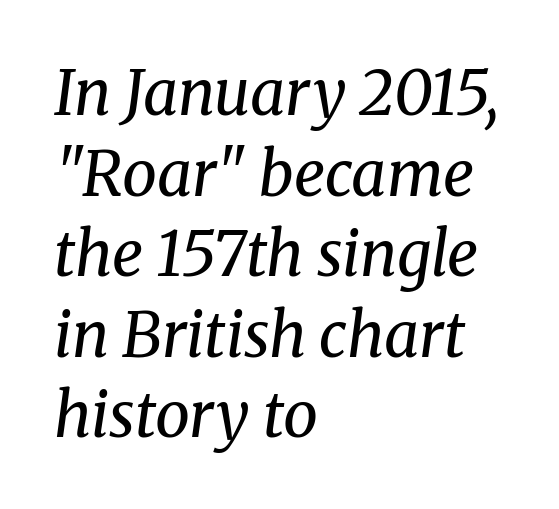
The glyphs in this specimen are seriffed. Underlining? Definitely not there. This sample uses plain, unmodified letter spacing. Casual observation: everything's shoved over to the left.
